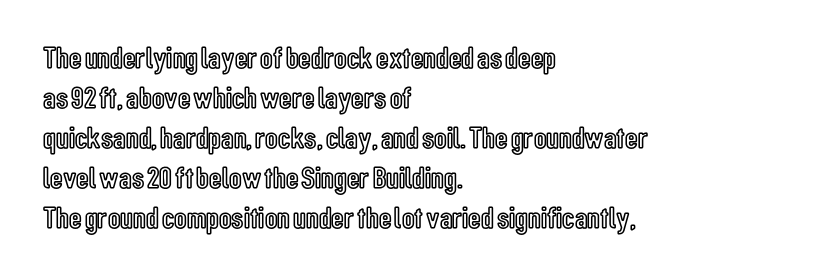
Q: Is the text italic (slanted)? A: No, it is upright.
Q: Is the text underlined? A: No.
Q: How is the paragraph aligned? A: Left-aligned.
Q: Is the spacing between letters normal or unusually wide? A: Normal.
Q: Is the spacing between lines tight, normal or loose? A: Normal.
Q: Width (condensed, normal, or wide)? A: Condensed.
Q: x-height? A: Medium.
Q: Monospaced? A: No.
